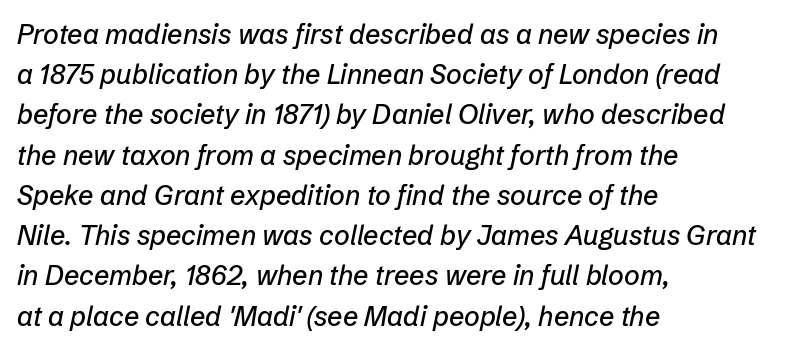
A bare baseline throughout the passage. Students, observe: this is what conventionally led text looks like. Characters are canted at an angle relative to the baseline's perpendicular. Compared with a centered layout, this one pins lines to the left instead.
